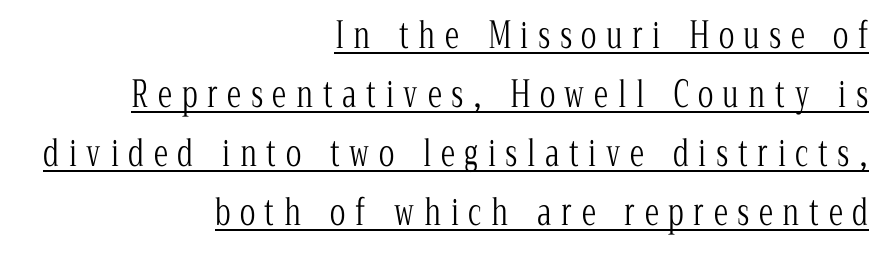
{"serif": "yes", "italic": "no", "bold": "no", "weight": "light", "width": "condensed", "stroke_contrast": "low", "x_height": "medium", "monospaced": "no", "underline": "yes", "align": "right", "line_spacing": "normal", "line_spacing_ratio": 1.64, "letter_spacing": "wide", "letter_spacing_em": 0.27, "glyph_px": 36}
